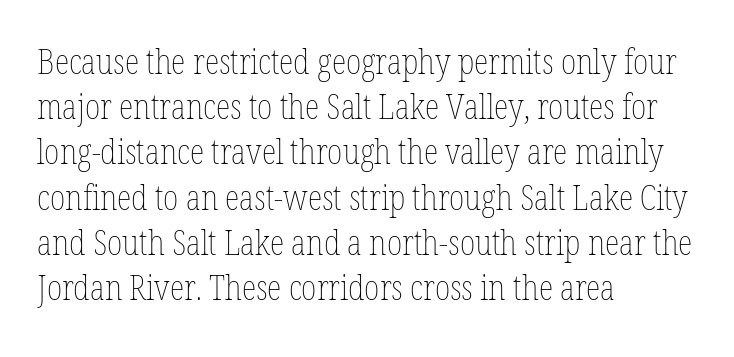
Words float on clear page, feet unadorned. A classic flush-left, rag-right setting is used for this passage. Stems and bowls with no extra thickness — not bold. What's the leading like? Ordinary, nothing unusual.
